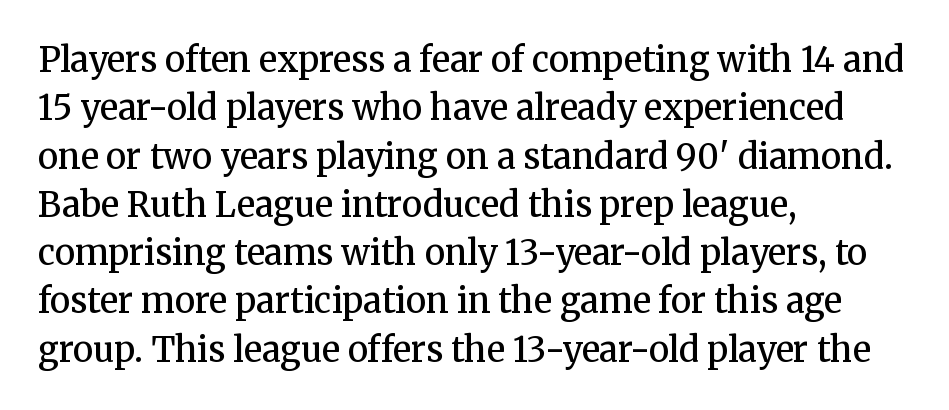
The image shows 34 px semibold serif type, upright; set left-aligned, normal line spacing (1.42x), normal letter spacing, not underlined; medium stroke contrast and a medium x-height.
